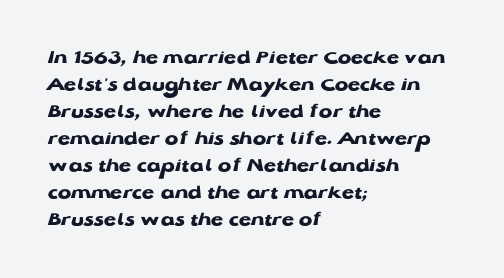
The font's upright variant was chosen for this text. Notice how the passage keeps a crisp vertical edge on the left only. Honestly, the row spacing looks completely unremarkable. Bare-footed words on every line.
